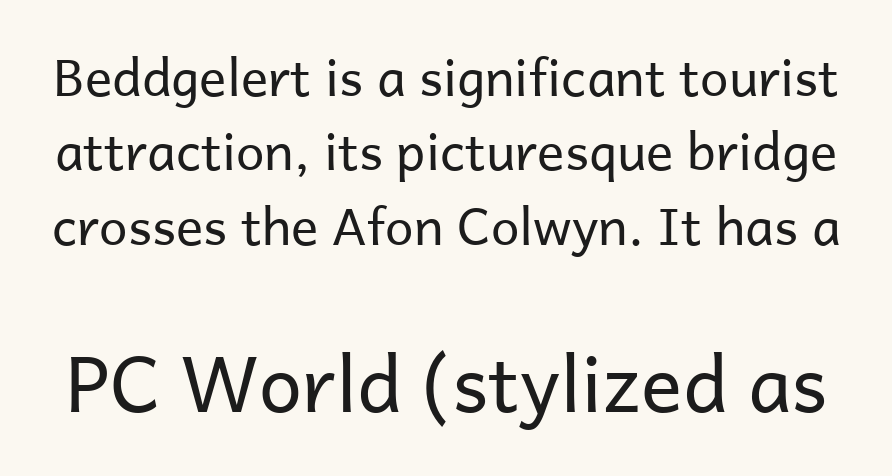
The strip under each line holds only bare page. Here the designer chose a conventional face with non-uniform glyph widths. Two sizes are in play, and the larger belongs to the second block. Compared with a typical body face, this is equally light or lighter still. Observe the ordinary spacing: letters are neighbours, not strangers.
